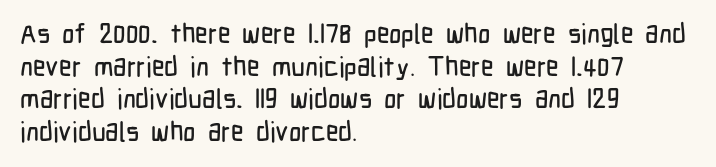
{"italic": "no", "underline": "no", "align": "left", "line_spacing_ratio": 1.21, "letter_spacing": "normal", "letter_spacing_em": 0.0, "glyph_px": 27}
